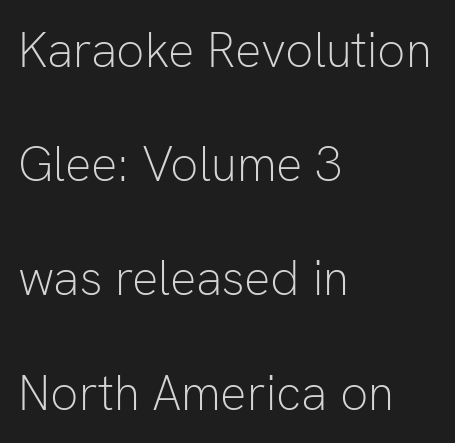
The typography opts for an upright posture over an oblique one. The designer dialed line spacing up above the default. The weight tops out at a normal text grade. Each letter keeps its own natural width here, so spacing adapts to shape. Between one letter and the next there's only the usual sliver of space. Beneath every word, the page is bare.
